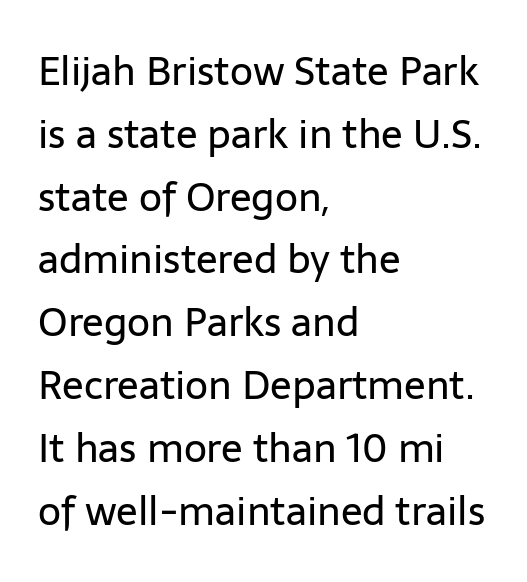
Looks like regular typesetting: each glyph gets only the width it needs. This rendering leaves character spacing at its baseline value. The strokes are not fattened; the text isn't bold. Type style note: lacks serifs. Lines of text with bare space underneath. Each new line begins a customary step beneath the previous one.
